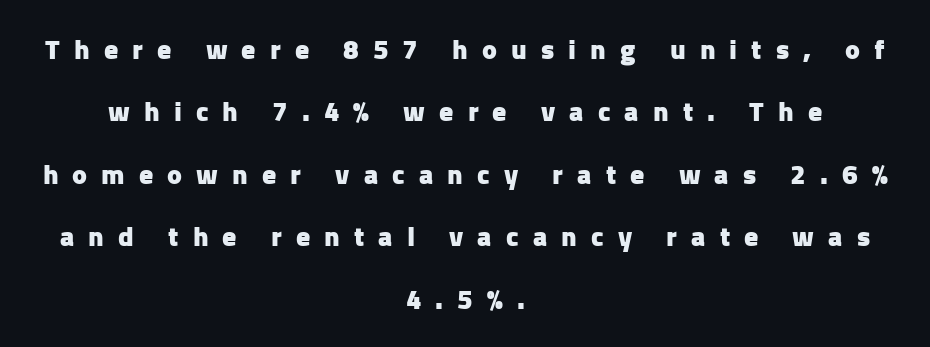
A typesetter would call this proportional, since set widths differ per character. Check where the strokes stop: nothing finishes them off — pure sans. Unlike italic type, these characters show no tilt at all. How would I describe the line gaps? Wide and relaxed.
